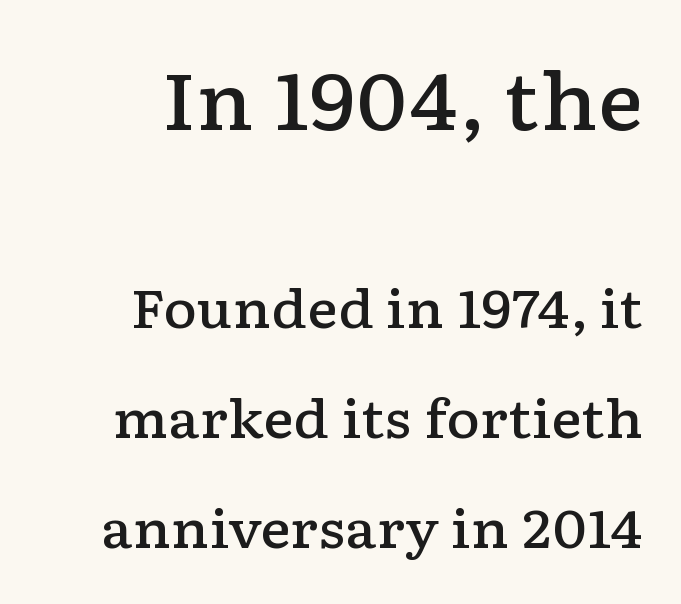
The image shows 78 px semibold, wide serif type, upright; set right-aligned, loose line spacing (2.12x), normal letter spacing, not underlined; the first (top) block is 1.5x larger; low stroke contrast and a medium x-height.
